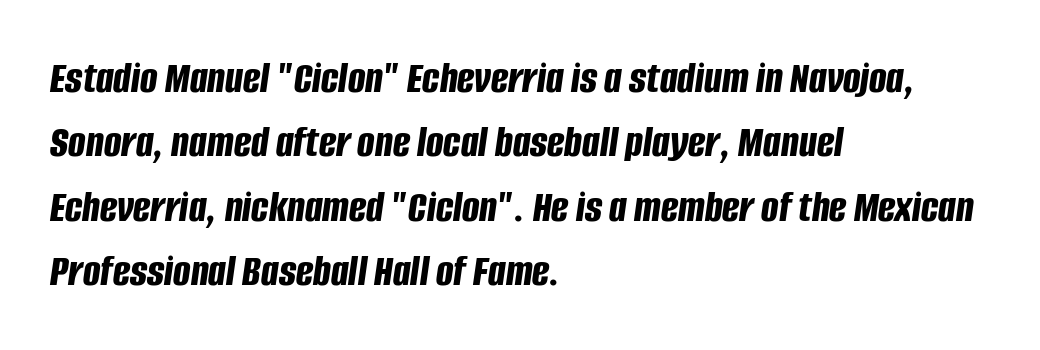
The image shows 46 px bold, condensed type, italic (leaning right); set left-aligned, normal line spacing (1.4x), normal letter spacing, not underlined; low stroke contrast and a large x-height.
